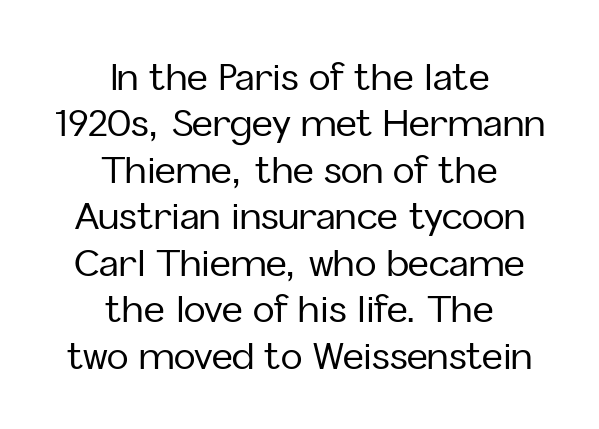
{"serif": "no", "italic": "no", "width": "normal", "stroke_contrast": "low", "x_height": "medium", "monospaced": "no", "underline": "no", "align": "center", "line_spacing": "normal", "line_spacing_ratio": 1.29, "letter_spacing": "normal", "letter_spacing_em": 0.0, "glyph_px": 36}
